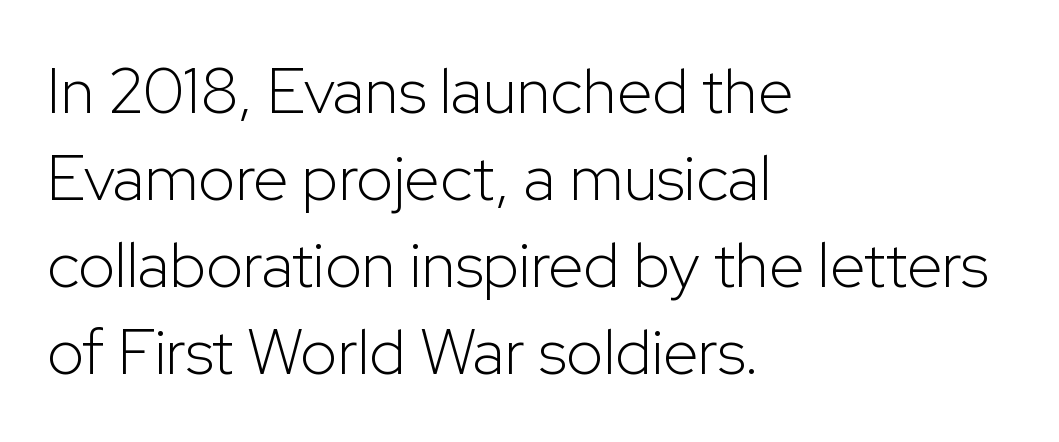
{"serif": "no", "italic": "no", "bold": "no", "weight": "light", "width": "normal", "stroke_contrast": "low", "x_height": "medium", "monospaced": "no", "underline": "no", "align": "left", "line_spacing": "normal", "line_spacing_ratio": 1.36, "letter_spacing": "normal", "letter_spacing_em": 0.0, "glyph_px": 64}
